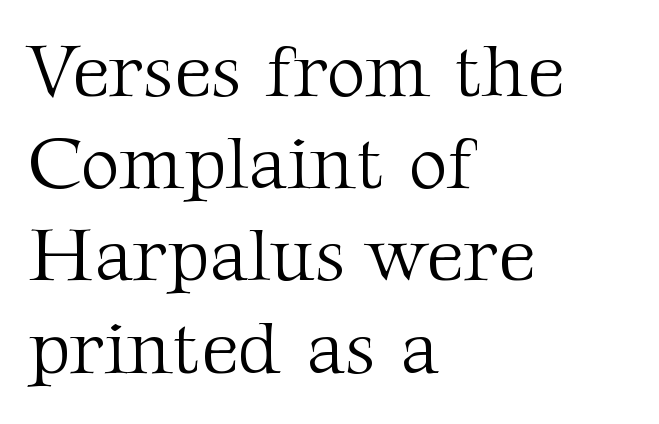
The image shows 75 px light serif type, upright; set left-aligned, line spacing 1.23x, normal letter spacing, not underlined; medium stroke contrast and a medium x-height.
